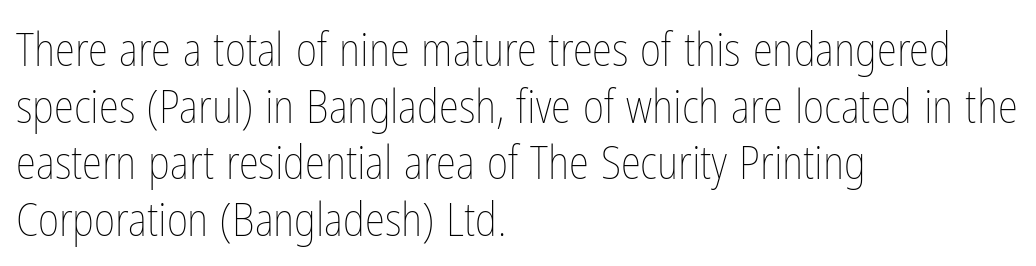
Proportional: the letters do not fall into vertical columns. Compared with typical body copy, the letter spacing here is the same. Quick note: not italic, upright. Rule under the text: the space is simply empty. Caption: face not bold, strokes unweighted.
